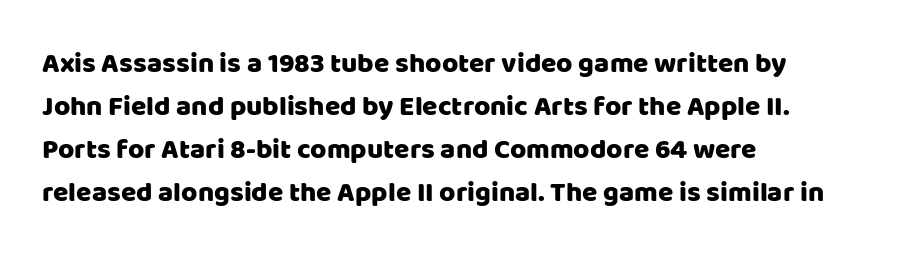
{"serif": "no", "italic": "no", "width": "normal", "stroke_contrast": "low", "x_height": "large", "monospaced": "no", "underline": "no", "align": "left", "line_spacing": "normal", "line_spacing_ratio": 1.53, "letter_spacing": "normal", "letter_spacing_em": 0.0, "glyph_px": 28}
